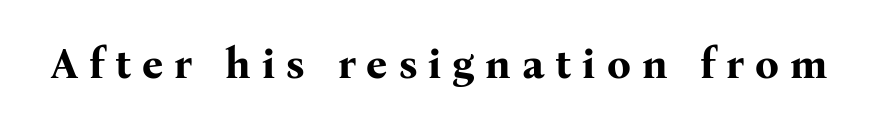
These lines have a slow, spaced-out rhythm from letter to letter. Words float on clear page, feet unadorned. A dark, heavy texture on the line: the type is bold. Posture: straight, roman, zero tilt. The typeface chosen for these lines features serifs. The letters advance in unequal steps, a hallmark of proportional type.
